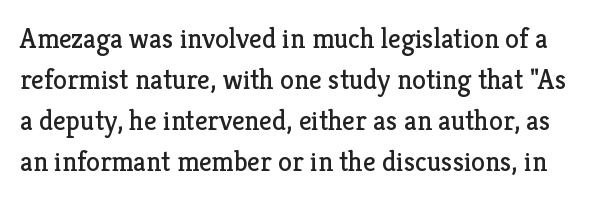
The image shows 28 px regular-weight serif type, upright; set normal line spacing (1.47x), normal letter spacing, not underlined; low stroke contrast and a medium x-height.
